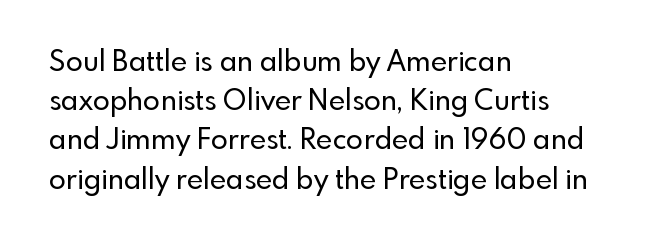
Vertical spacing — default. Words appear dense and cohesive because spacing is normal. Clear beneath every line of the passage. When letters stand straight like this, we call the style roman or upright. Leftover space on each line is placed entirely after the last word.
